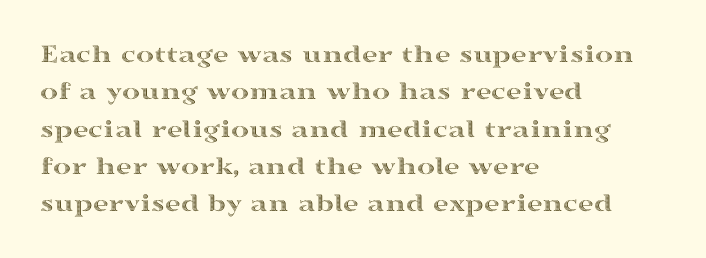
{"italic": "no", "underline": "no", "align": "left", "line_spacing": "normal", "line_spacing_ratio": 1.38, "letter_spacing": "normal", "letter_spacing_em": 0.0, "glyph_px": 27}
